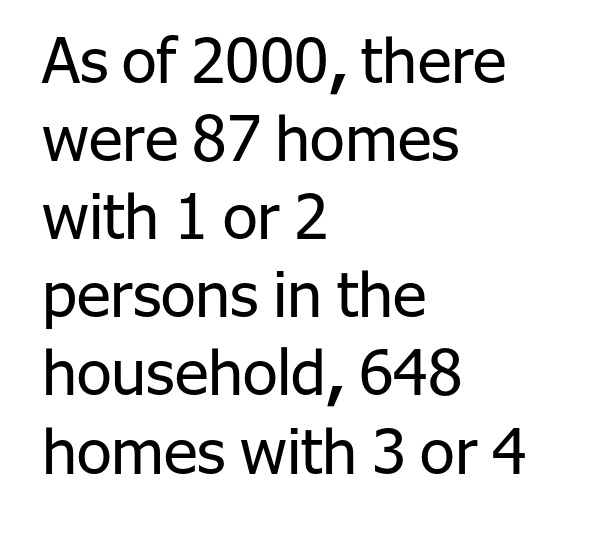
{"serif": "no", "italic": "no", "bold": "no", "weight": "regular", "width": "normal", "stroke_contrast": "low", "x_height": "medium", "monospaced": "no", "underline": "no", "align": "left", "line_spacing_ratio": 1.24, "letter_spacing": "normal", "letter_spacing_em": 0.0, "glyph_px": 63}
